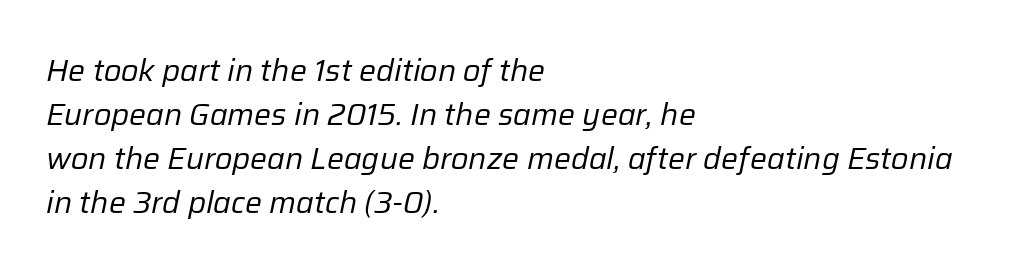
Q: Is the text bold? A: No.
Q: Is the text italic (slanted)? A: Yes, it leans right by about 12 degrees.
Q: Is the text underlined? A: No.
Q: How is the paragraph aligned? A: Left-aligned.
Q: Is the spacing between letters normal or unusually wide? A: Normal.
Q: Is the spacing between lines tight, normal or loose? A: Normal.
Q: Width (condensed, normal, or wide)? A: Normal.
Q: Stroke contrast? A: Low.
Q: x-height? A: Medium.
Q: Monospaced? A: No.
